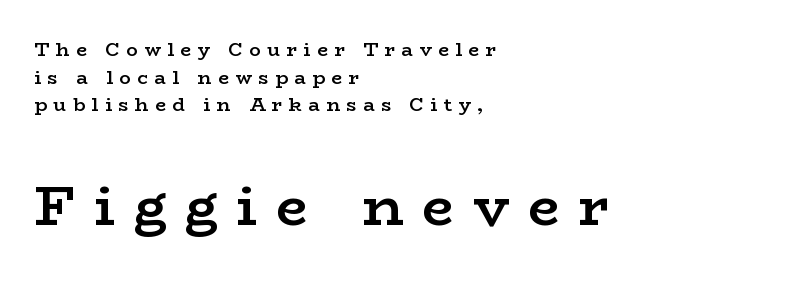
The image shows 56 px semibold, wide serif type, upright; set left-aligned, normal line spacing (1.45x), unusually wide letter spacing (+0.34 em), not underlined; the second (bottom) block is 2.95x larger; low stroke contrast and a medium x-height.
